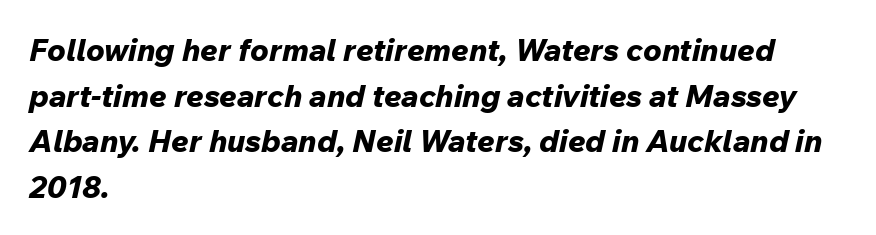
Q: Is the text bold? A: Yes.
Q: Is the text italic (slanted)? A: Yes, it leans right by about 12 degrees.
Q: Is the text underlined? A: No.
Q: How is the paragraph aligned? A: Left-aligned.
Q: Is the spacing between letters normal or unusually wide? A: Normal.
Q: Is the spacing between lines tight, normal or loose? A: Normal.
Q: Width (condensed, normal, or wide)? A: Normal.
Q: Stroke contrast? A: Low.
Q: x-height? A: Medium.
Q: Monospaced? A: No.
